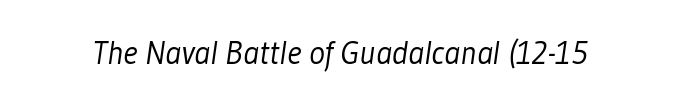
The image shows 33 px light, condensed sans-serif type; set normal letter spacing, not underlined; low stroke contrast and a medium x-height.
